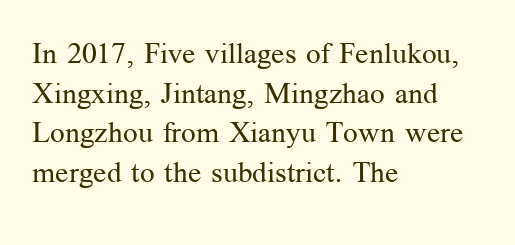
Q: Is the text bold? A: No.
Q: Is the text italic (slanted)? A: No, it is upright.
Q: Is the typeface a serif or a sans-serif typeface? A: Serif.
Q: Is the text underlined? A: No.
Q: How is the paragraph aligned? A: Left-aligned.
Q: Is the spacing between letters normal or unusually wide? A: Normal.
Q: Is the spacing between lines tight, normal or loose? A: Normal.
Q: Width (condensed, normal, or wide)? A: Normal.
Q: Stroke contrast? A: Medium.
Q: x-height? A: Medium.
Q: Monospaced? A: No.
